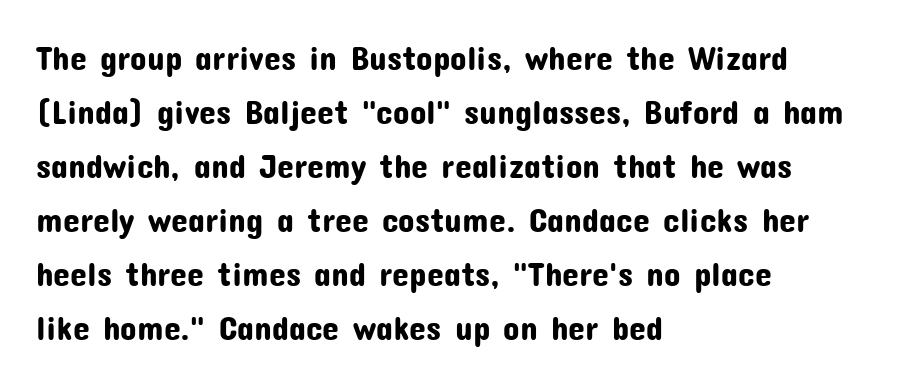
Think of a printed novel: that variable character pitch is what you see here. Serif or sans? Sans — the stroke terminals are bare. Baseline-to-baseline distance is the conventional proportion of letter height. The text block is weighted toward the left margin, trailing off unevenly rightward.
